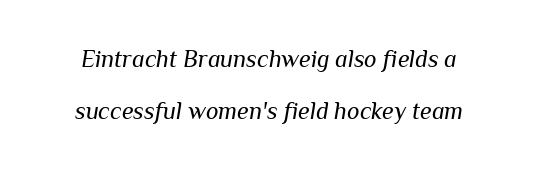
Q: Is the text bold? A: No.
Q: Is the text italic (slanted)? A: Yes, it leans right by about 10 degrees.
Q: Is the text underlined? A: No.
Q: Is the spacing between letters normal or unusually wide? A: Normal.
Q: Is the spacing between lines tight, normal or loose? A: Loose.
